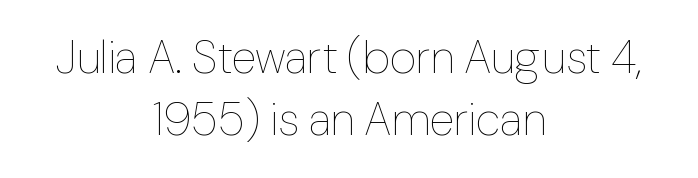
The image shows 46 px thin type, upright; set centered, normal line spacing (1.35x), normal letter spacing, not underlined; low stroke contrast and a medium x-height.
